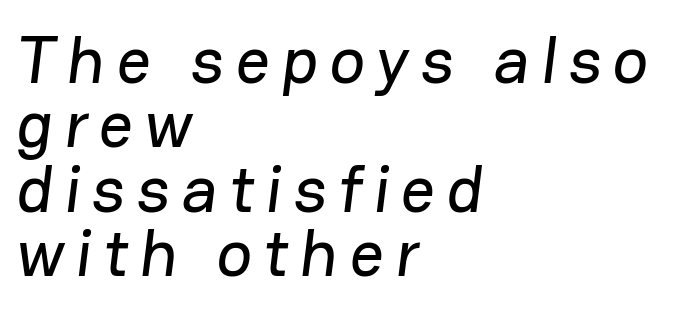
The image shows 67 px sans-serif type; set left-aligned, tight line spacing (0.96x), not underlined; low stroke contrast and a medium x-height.
